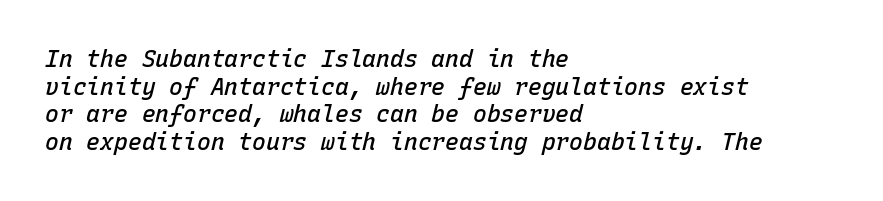
Q: Is the text bold? A: Semi-bold.
Q: Is the text italic (slanted)? A: Yes, it leans right by about 15 degrees.
Q: Is the text underlined? A: No.
Q: How is the paragraph aligned? A: Left-aligned.
Q: Is the spacing between letters normal or unusually wide? A: Normal.
